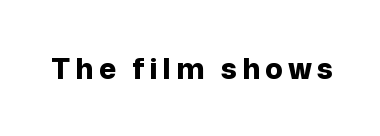
Q: Is the text bold? A: Yes.
Q: Is the text italic (slanted)? A: No, it is upright.
Q: Is the typeface a serif or a sans-serif typeface? A: Sans-serif.
Q: Is the text underlined? A: No.
Q: Width (condensed, normal, or wide)? A: Normal.
Q: Stroke contrast? A: Low.
Q: x-height? A: Medium.
Q: Monospaced? A: No.
